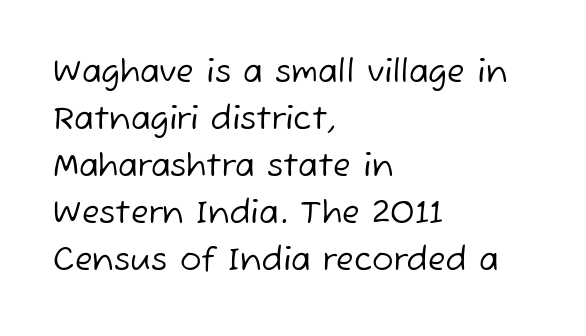
The image shows 32 px regular-weight sans-serif type; set left-aligned, normal line spacing (1.47x), normal letter spacing, not underlined; low stroke contrast and a medium x-height.
